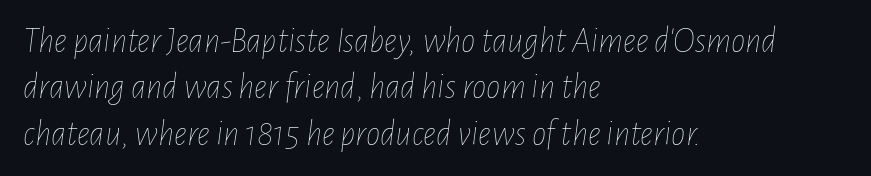
Q: Is the text bold? A: No.
Q: Is the text italic (slanted)? A: Yes, it leans right by about 7 degrees.
Q: Is the text underlined? A: No.
Q: How is the paragraph aligned? A: Left-aligned.
Q: Is the spacing between letters normal or unusually wide? A: Normal.
Q: Is the spacing between lines tight, normal or loose? A: Normal.
Q: Width (condensed, normal, or wide)? A: Condensed.
Q: Stroke contrast? A: Low.
Q: x-height? A: Medium.
Q: Monospaced? A: No.
